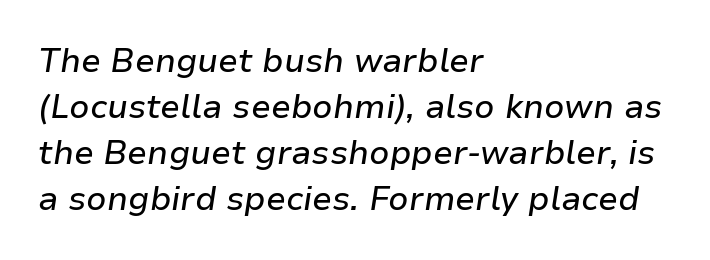
The image shows 33 px text type, italic (leaning right); set left-aligned, normal line spacing (1.39x), normal letter spacing, not underlined; low stroke contrast and a medium x-height.
